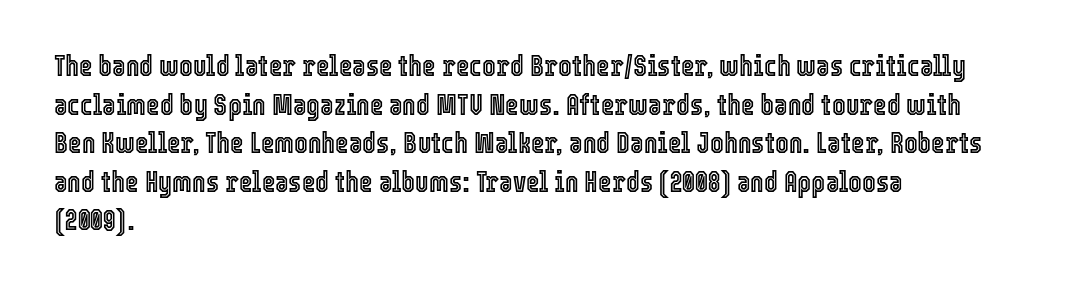
Q: Is the text italic (slanted)? A: No, it is upright.
Q: Is the text underlined? A: No.
Q: How is the paragraph aligned? A: Left-aligned.
Q: Is the spacing between letters normal or unusually wide? A: Normal.
Q: Is the spacing between lines tight, normal or loose? A: Normal.
Q: Width (condensed, normal, or wide)? A: Condensed.
Q: x-height? A: Medium.
Q: Monospaced? A: No.
